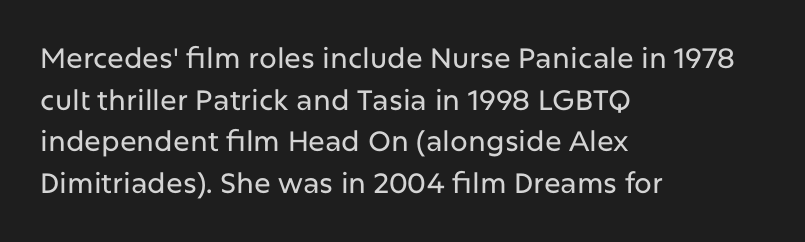
Q: Is the text italic (slanted)? A: No, it is upright.
Q: Is the typeface a serif or a sans-serif typeface? A: Sans-serif.
Q: Is the text underlined? A: No.
Q: How is the paragraph aligned? A: Left-aligned.
Q: Is the spacing between letters normal or unusually wide? A: Normal.
Q: Is the spacing between lines tight, normal or loose? A: Normal.
Q: Width (condensed, normal, or wide)? A: Normal.
Q: Stroke contrast? A: Low.
Q: x-height? A: Medium.
Q: Monospaced? A: No.
